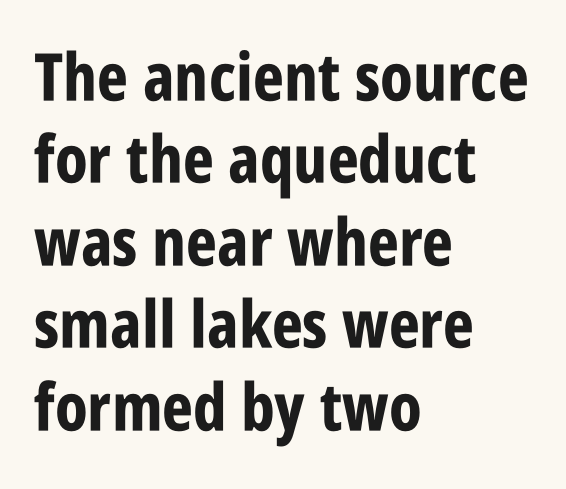
The passage shown stacks its lines at a standard gap. Inter-character spacing is left at the font's built-in metrics. Heavy-handed strokes throughout: this text is bold. This sample uses a sans-serif face. The baseline area is clear. Do the characters align in a grid? No, the font is proportional.
